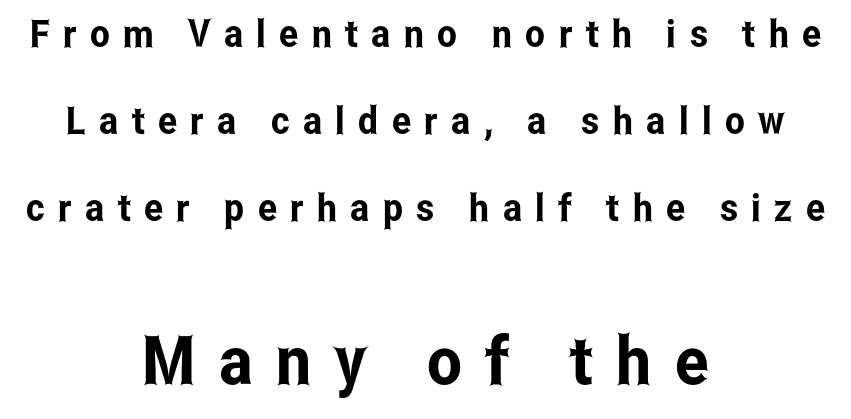
The image shows 67 px condensed sans-serif type, upright; set centered, loose line spacing (2.29x), unusually wide letter spacing (+0.35 em), not underlined; the second (bottom) block is 1.76x larger; low stroke contrast and a medium x-height.
